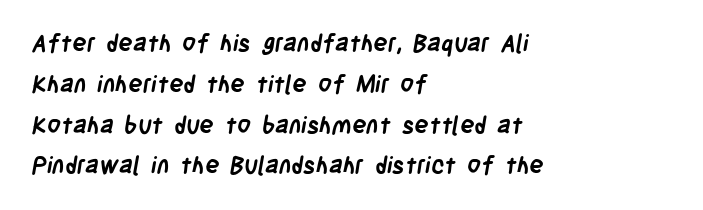
The image shows 24 px bold type; set left-aligned, normal line spacing (1.7x), normal letter spacing, not underlined.
